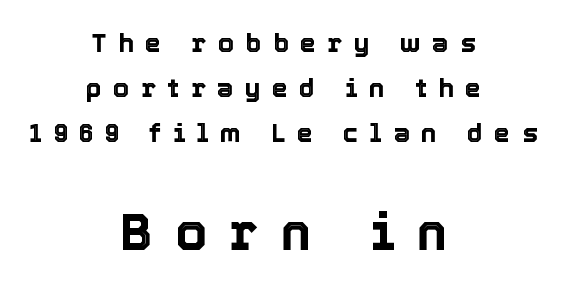
Italic: no, the glyphs are upright roman. Check the space under the baseline: it is left empty. Tracking here is generous; glyphs stand well apart from one another. Here the second block reads like a headline and the first like body copy.
